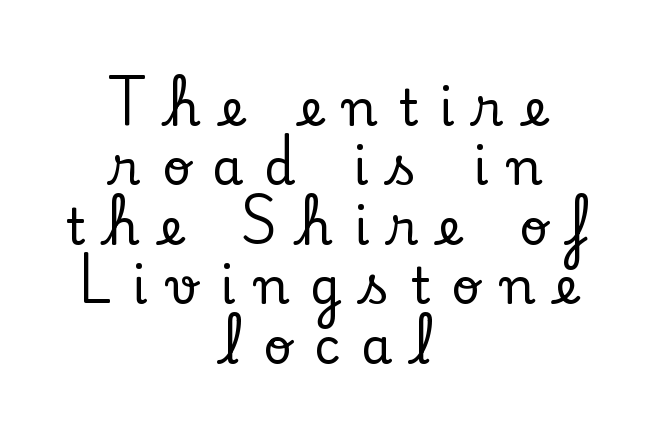
Q: Is the text italic (slanted)? A: No, it is upright.
Q: Is the text underlined? A: No.
Q: How is the paragraph aligned? A: Centered.
Q: Is the spacing between letters normal or unusually wide? A: Unusually wide.
Q: Width (condensed, normal, or wide)? A: Normal.
Q: Stroke contrast? A: Low.
Q: x-height? A: Small.
Q: Monospaced? A: No.
